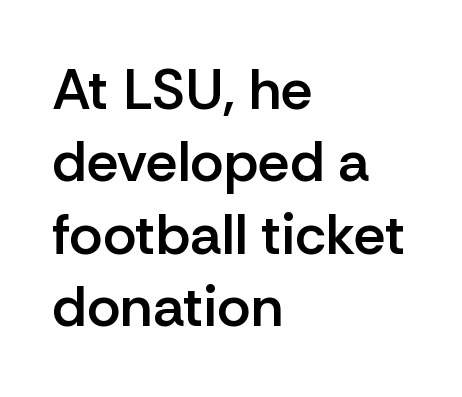
Q: Is the text bold? A: Semi-bold.
Q: Is the text italic (slanted)? A: No, it is upright.
Q: Is the typeface a serif or a sans-serif typeface? A: Sans-serif.
Q: Is the text underlined? A: No.
Q: How is the paragraph aligned? A: Left-aligned.
Q: Is the spacing between letters normal or unusually wide? A: Normal.
Q: Is the spacing between lines tight, normal or loose? A: Normal.
Q: Width (condensed, normal, or wide)? A: Normal.
Q: Stroke contrast? A: Low.
Q: x-height? A: Medium.
Q: Monospaced? A: No.
